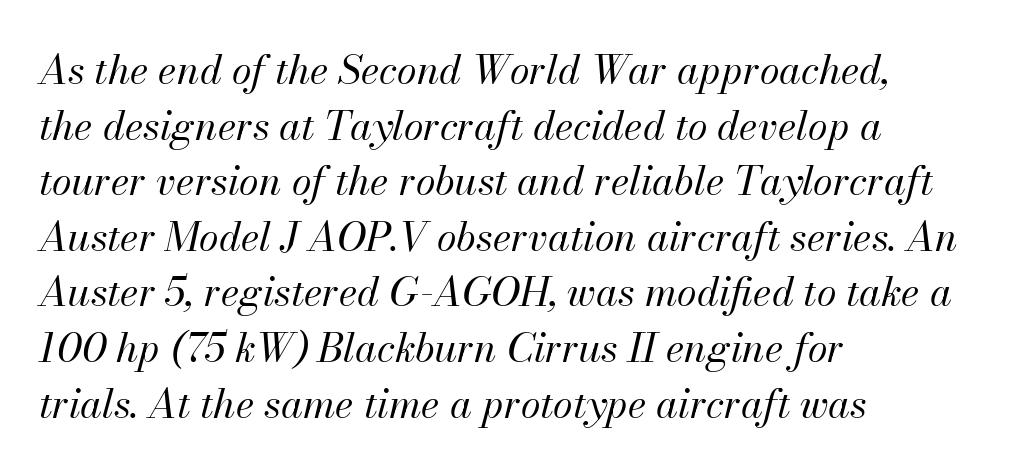
Q: Is the text bold? A: No.
Q: Is the text italic (slanted)? A: Yes, it leans right by about 13 degrees.
Q: Is the text underlined? A: No.
Q: How is the paragraph aligned? A: Left-aligned.
Q: Is the spacing between letters normal or unusually wide? A: Normal.
Q: Is the spacing between lines tight, normal or loose? A: Normal.
Q: Width (condensed, normal, or wide)? A: Normal.
Q: Stroke contrast? A: Medium.
Q: x-height? A: Small.
Q: Monospaced? A: No.
